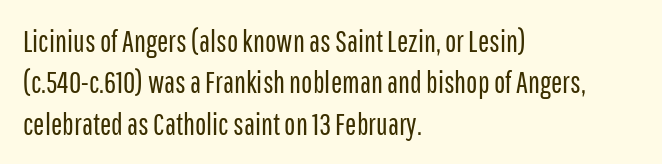
The image shows 30 px regular-weight, condensed sans-serif type, upright; set left-aligned, normal line spacing (1.38x), normal letter spacing, not underlined; low stroke contrast and a medium x-height.
